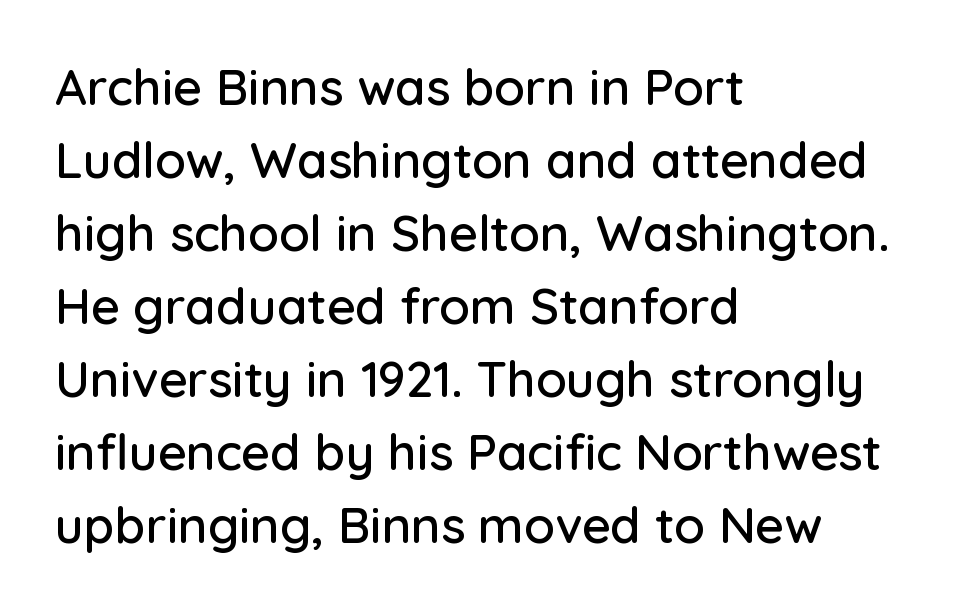
Q: Is the text italic (slanted)? A: No, it is upright.
Q: Is the typeface a serif or a sans-serif typeface? A: Sans-serif.
Q: Is the text underlined? A: No.
Q: How is the paragraph aligned? A: Left-aligned.
Q: Is the spacing between letters normal or unusually wide? A: Normal.
Q: Is the spacing between lines tight, normal or loose? A: Normal.
Q: Width (condensed, normal, or wide)? A: Normal.
Q: Stroke contrast? A: Low.
Q: x-height? A: Medium.
Q: Monospaced? A: No.
